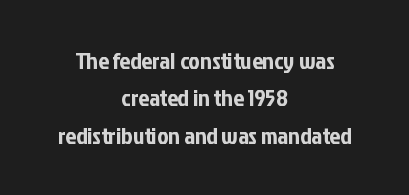
{"italic": "no", "underline": "no", "align": "center", "line_spacing": "normal", "line_spacing_ratio": 1.56, "letter_spacing": "normal", "letter_spacing_em": 0.0, "glyph_px": 24}
